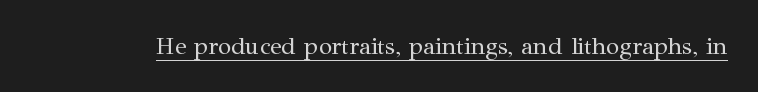
The image shows 24 px text type, upright; set normal letter spacing, underlined.
